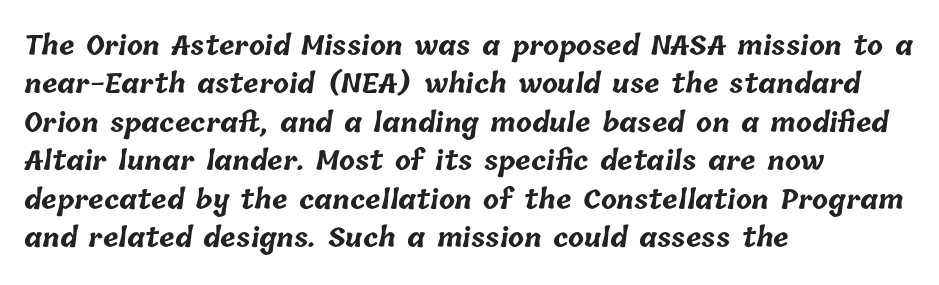
Q: Is the text bold? A: Yes.
Q: Is the text underlined? A: No.
Q: How is the paragraph aligned? A: Left-aligned.
Q: Is the spacing between letters normal or unusually wide? A: Normal.
Q: Is the spacing between lines tight, normal or loose? A: Normal.
